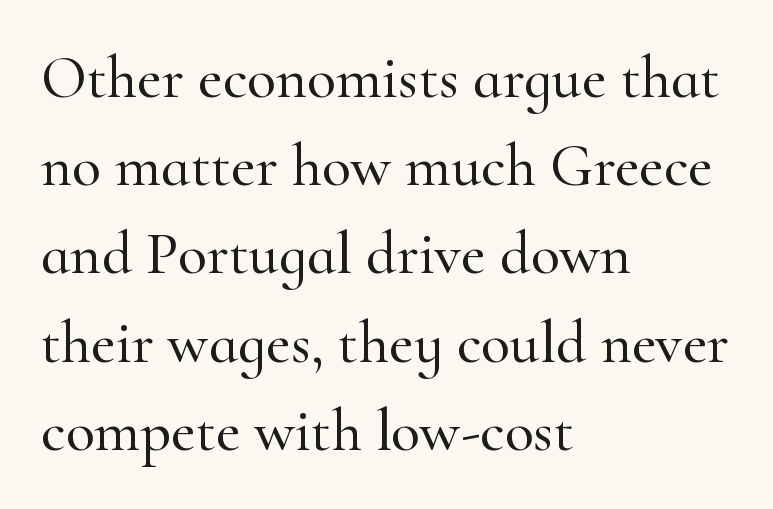
The image shows 60 px serif type, upright; set left-aligned, normal line spacing (1.47x), normal letter spacing, not underlined; high stroke contrast and a small x-height.
